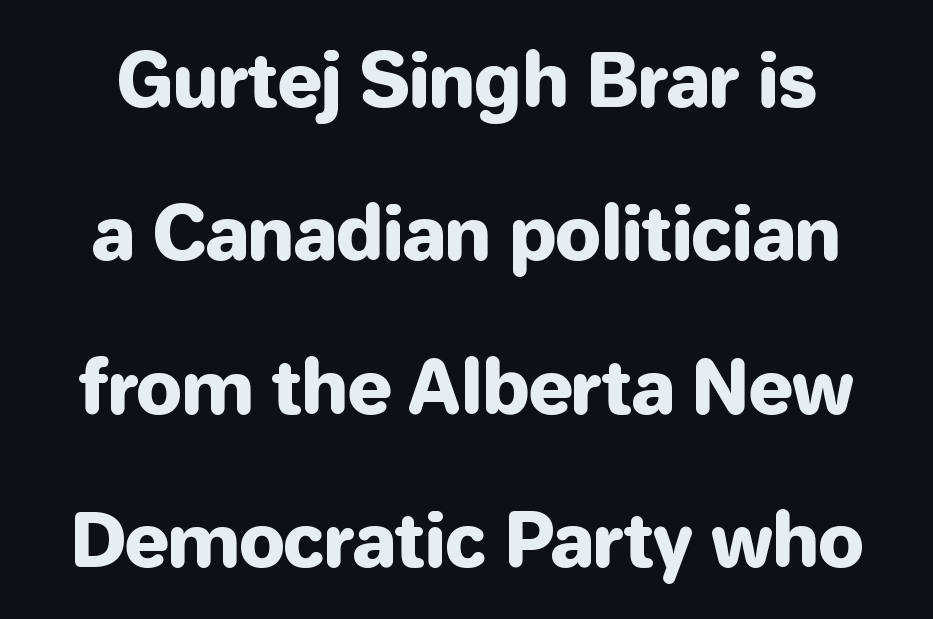
Q: Is the text italic (slanted)? A: No, it is upright.
Q: Is the typeface a serif or a sans-serif typeface? A: Sans-serif.
Q: Is the text underlined? A: No.
Q: Is the spacing between letters normal or unusually wide? A: Normal.
Q: Is the spacing between lines tight, normal or loose? A: Loose.
Q: Width (condensed, normal, or wide)? A: Normal.
Q: Stroke contrast? A: Low.
Q: x-height? A: Medium.
Q: Monospaced? A: No.
